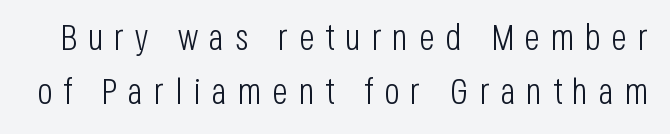
Q: Is the text bold? A: No.
Q: Is the text italic (slanted)? A: No, it is upright.
Q: Is the typeface a serif or a sans-serif typeface? A: Sans-serif.
Q: Is the text underlined? A: No.
Q: Is the spacing between letters normal or unusually wide? A: Unusually wide.
Q: Is the spacing between lines tight, normal or loose? A: Normal.
Q: Width (condensed, normal, or wide)? A: Condensed.
Q: Stroke contrast? A: Low.
Q: x-height? A: Large.
Q: Monospaced? A: No.
